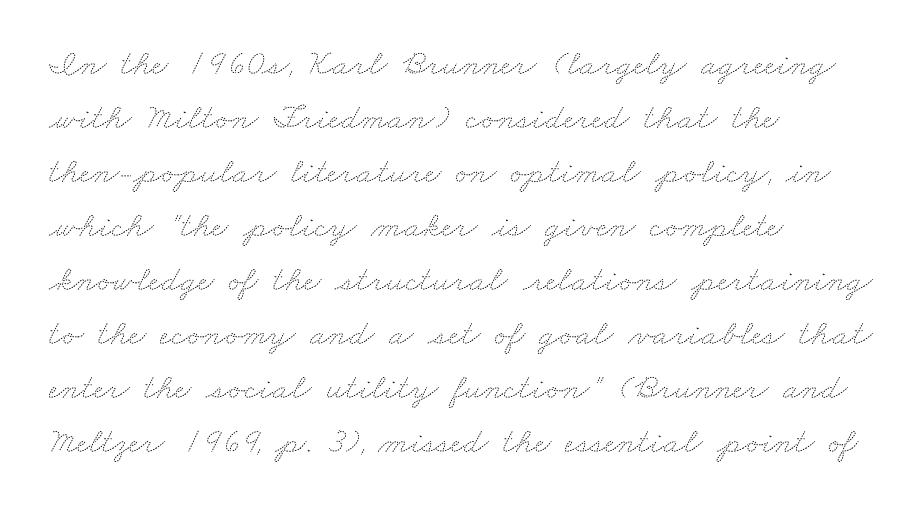
The image shows 36 px thin, wide type; set left-aligned, normal line spacing (1.5x), normal letter spacing, not underlined; medium stroke contrast and a small x-height.
